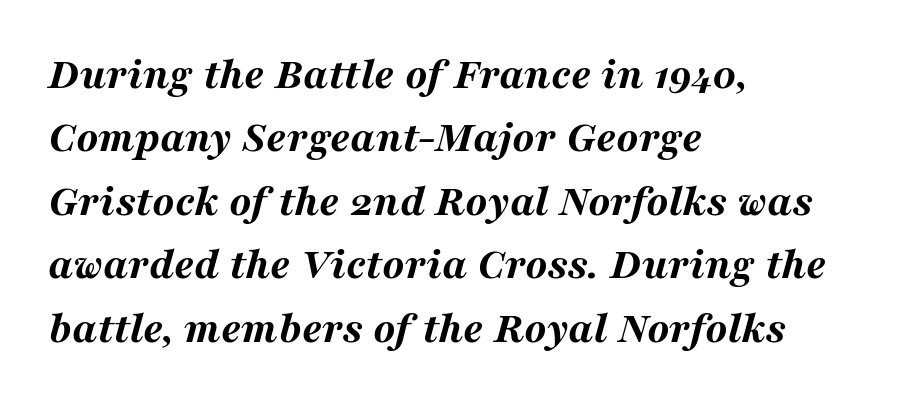
Evenly set lines give the paragraph a standard silhouette. The lines are quadded left. Is this a fixed-width face? No — the glyphs have proportional, varying widths. Inter-character spacing is left at the font's built-in metrics. On the weight axis this lands at bold, roughly 700. Descenders are the only things crossing below the line.
